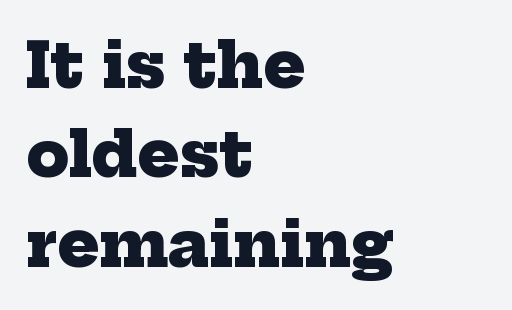
The image shows 62 px heavy serif type; set left-aligned, normal line spacing (1.44x), normal letter spacing, not underlined; low stroke contrast and a medium x-height.
